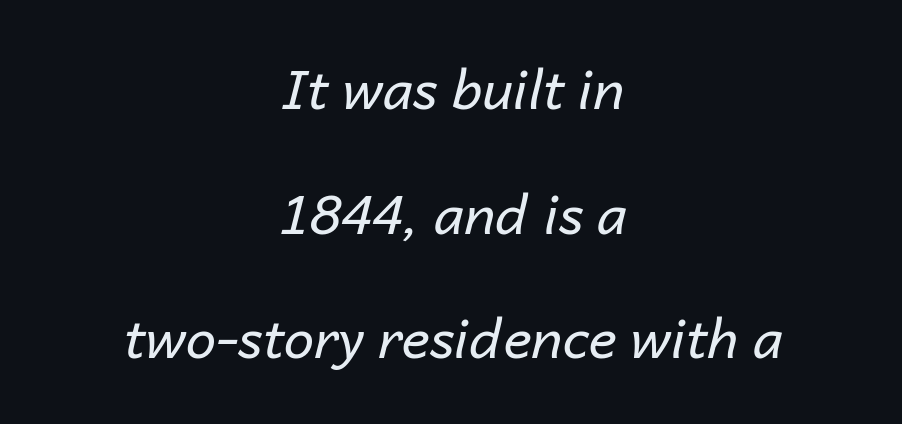
Every character sits at an angle, as italics do. No word sits above an underline. Spacing between characters is what you'd get straight out of the box. The face used here is proportionally spaced, like ordinary book or web type. A centered setting, common on invitations and titles, is used for this passage.
